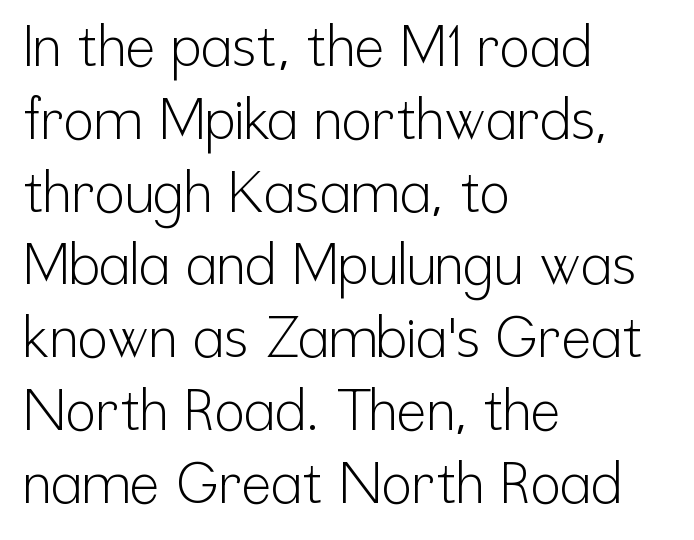
{"serif": "no", "italic": "no", "bold": "no", "weight": "light", "width": "condensed", "stroke_contrast": "low", "x_height": "medium", "monospaced": "no", "underline": "no", "align": "left", "line_spacing": "normal", "line_spacing_ratio": 1.3, "letter_spacing": "normal", "letter_spacing_em": 0.0, "glyph_px": 56}
